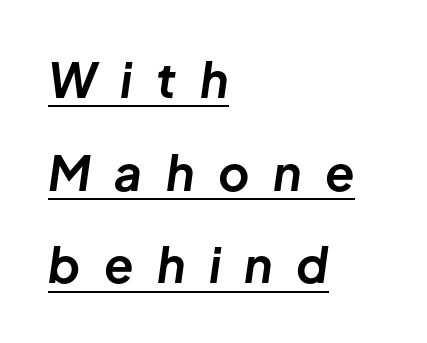
Q: Is the text bold? A: Yes.
Q: Is the text italic (slanted)? A: Yes, it leans right by about 8 degrees.
Q: Is the text underlined? A: Yes.
Q: How is the paragraph aligned? A: Left-aligned.
Q: Is the spacing between letters normal or unusually wide? A: Unusually wide.
Q: Is the spacing between lines tight, normal or loose? A: Loose.
Q: Width (condensed, normal, or wide)? A: Normal.
Q: Stroke contrast? A: Low.
Q: x-height? A: Medium.
Q: Monospaced? A: No.
